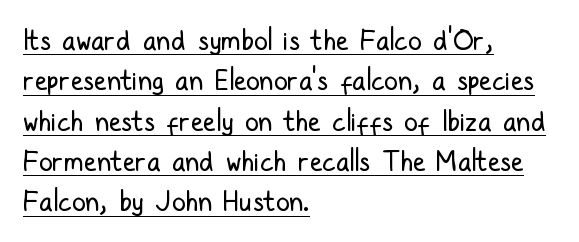
The image shows 28 px regular-weight, condensed sans-serif type, upright; set left-aligned, normal line spacing (1.44x), normal letter spacing, underlined; low stroke contrast and a medium x-height.
